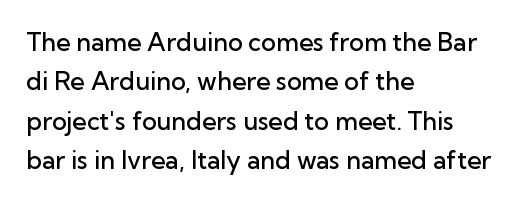
Q: Is the text bold? A: Semi-bold.
Q: Is the text italic (slanted)? A: No, it is upright.
Q: Is the text underlined? A: No.
Q: How is the paragraph aligned? A: Left-aligned.
Q: Is the spacing between letters normal or unusually wide? A: Normal.
Q: Is the spacing between lines tight, normal or loose? A: Normal.
